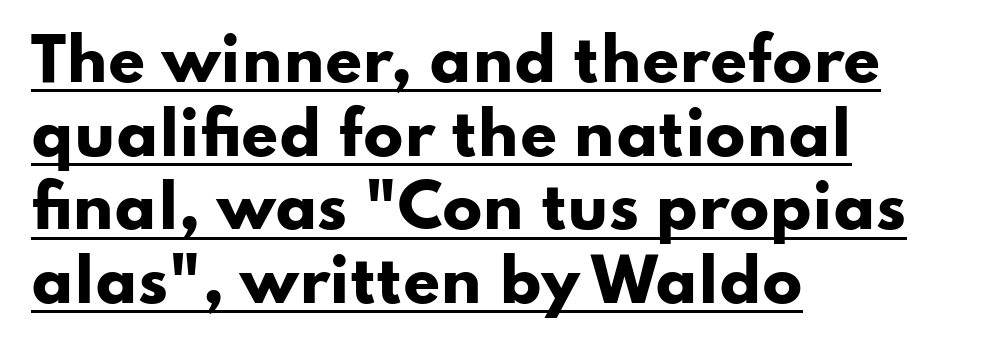
{"serif": "no", "italic": "no", "bold": "yes", "weight": "heavy", "width": "wide", "stroke_contrast": "low", "x_height": "small", "monospaced": "no", "underline": "yes", "align": "left", "line_spacing": "normal", "line_spacing_ratio": 1.25, "letter_spacing": "normal", "letter_spacing_em": 0.0, "glyph_px": 59}
